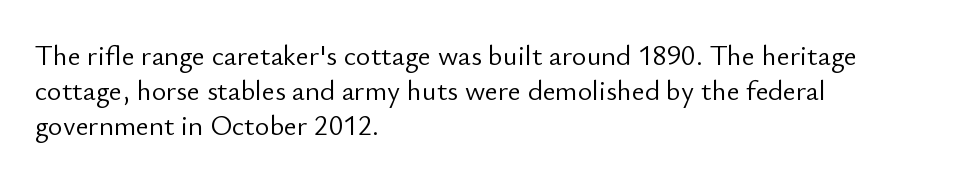
Q: Is the text bold? A: No.
Q: Is the text italic (slanted)? A: No, it is upright.
Q: Is the typeface a serif or a sans-serif typeface? A: Sans-serif.
Q: Is the text underlined? A: No.
Q: How is the paragraph aligned? A: Left-aligned.
Q: Is the spacing between letters normal or unusually wide? A: Normal.
Q: Is the spacing between lines tight, normal or loose? A: Normal.
Q: Width (condensed, normal, or wide)? A: Normal.
Q: Stroke contrast? A: Low.
Q: x-height? A: Small.
Q: Monospaced? A: No.
